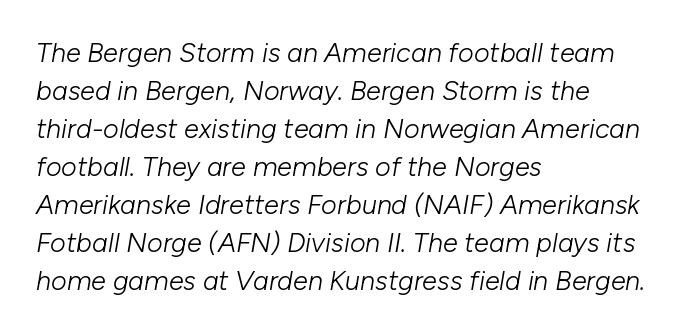
The passage shown is not bold in any degree. Posture: slanted. Regarding leading, the lines here are spaced in the standard way. The passage shown has conventional tracking throughout.
